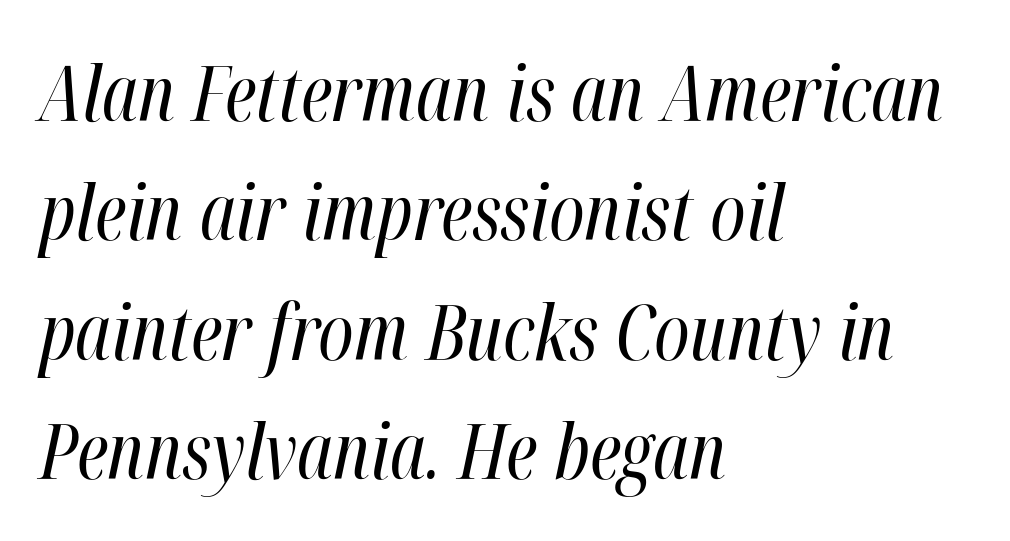
These lines stack with their left ends in a neat column. Reading down the column, the eye jumps a familiar distance to each next line. Weight: regular or lighter. The font's italic variant was chosen for this text. A typesetter would call this zero additional tracking. The string is rendered with underlining switched off.
